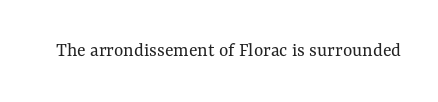
Q: Is the text bold? A: No.
Q: Is the text italic (slanted)? A: No, it is upright.
Q: Is the text underlined? A: No.
Q: Is the spacing between letters normal or unusually wide? A: Normal.
